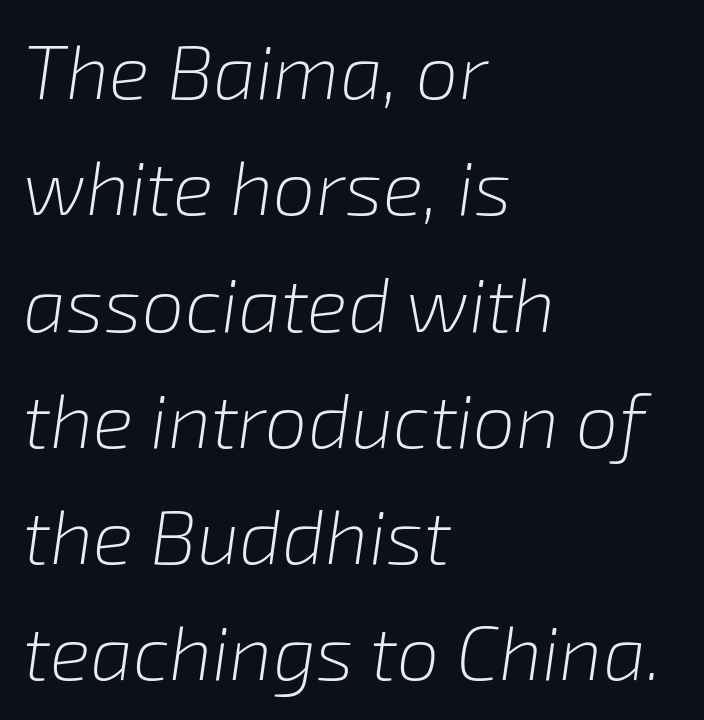
{"italic": "yes", "lean": "right", "slant_degrees": 8, "bold": "no", "weight": "light", "width": "normal", "stroke_contrast": "low", "x_height": "medium", "monospaced": "no", "underline": "no", "align": "left", "line_spacing": "normal", "line_spacing_ratio": 1.53, "letter_spacing": "normal", "letter_spacing_em": 0.0, "glyph_px": 76}
